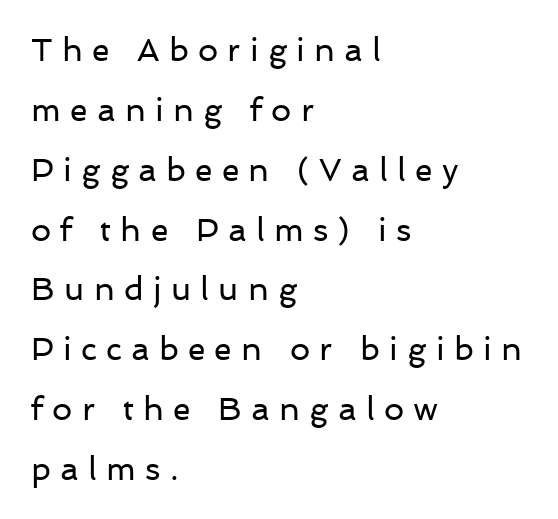
Examine the stroke ends and you'll find no serifs. No heavy texture on the line: the type isn't bold. Posture: upright roman. The letters advance in unequal steps, a hallmark of proportional type.
